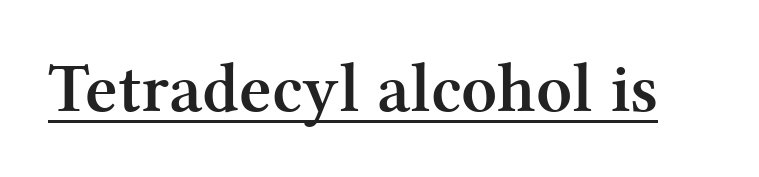
Note the varied advance widths — an 'i' is clearly narrower than an 'm'. The letters stand straight up with perfectly vertical stems. Decoration check: the copy is underlined. The font is running at its bold setting. In terms of letterspacing, this is plain default setting. The designer went with a serif here, giving each stem small feet.
